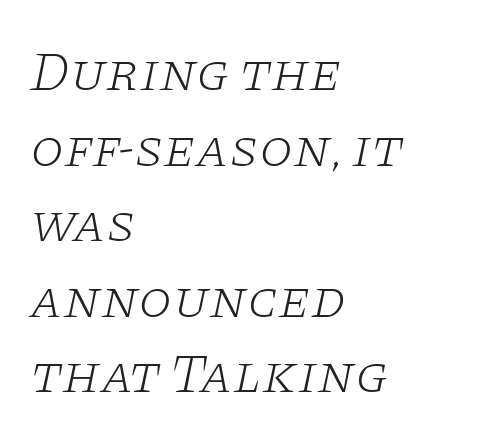
Q: Is the text bold? A: No.
Q: Is the text italic (slanted)? A: Yes, it leans right by about 11 degrees.
Q: Is the typeface a serif or a sans-serif typeface? A: Serif.
Q: Is the text underlined? A: No.
Q: How is the paragraph aligned? A: Left-aligned.
Q: Is the spacing between letters normal or unusually wide? A: Normal.
Q: Is the spacing between lines tight, normal or loose? A: Normal.
Q: Width (condensed, normal, or wide)? A: Wide.
Q: Stroke contrast? A: Low.
Q: x-height? A: Large.
Q: Monospaced? A: No.
